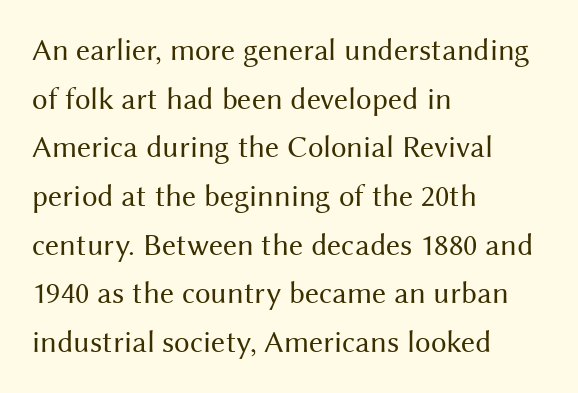
Q: Is the text bold? A: No.
Q: Is the text italic (slanted)? A: No, it is upright.
Q: Is the typeface a serif or a sans-serif typeface? A: Sans-serif.
Q: Is the text underlined? A: No.
Q: How is the paragraph aligned? A: Left-aligned.
Q: Is the spacing between letters normal or unusually wide? A: Normal.
Q: Is the spacing between lines tight, normal or loose? A: Normal.
Q: Width (condensed, normal, or wide)? A: Normal.
Q: Stroke contrast? A: Medium.
Q: x-height? A: Medium.
Q: Monospaced? A: No.
